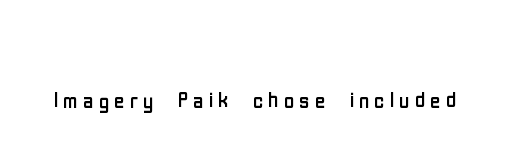
You could not count columns in this text — the font is proportionally spaced. No feet cap the strokes, marking this as sans-serif type. Letters have the restrained weight of plain body copy at most. Style check: upright. Plain, unruled lines of type.
